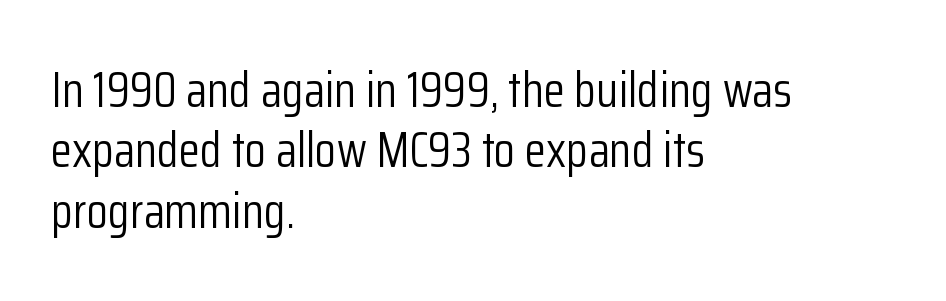
Q: Is the text bold? A: No.
Q: Is the text italic (slanted)? A: No, it is upright.
Q: Is the typeface a serif or a sans-serif typeface? A: Sans-serif.
Q: Is the text underlined? A: No.
Q: How is the paragraph aligned? A: Left-aligned.
Q: Is the spacing between letters normal or unusually wide? A: Normal.
Q: Width (condensed, normal, or wide)? A: Condensed.
Q: Stroke contrast? A: Low.
Q: x-height? A: Medium.
Q: Monospaced? A: No.
